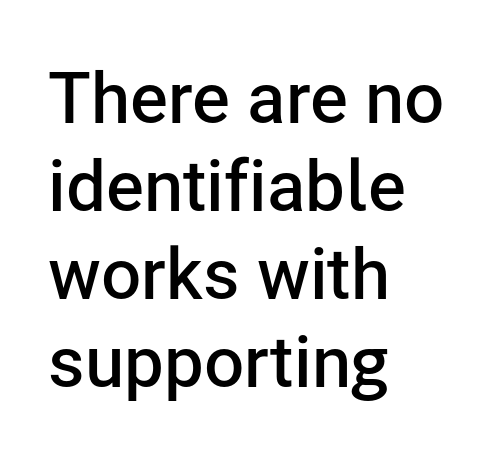
Q: Is the text bold? A: Semi-bold.
Q: Is the text italic (slanted)? A: No, it is upright.
Q: Is the typeface a serif or a sans-serif typeface? A: Sans-serif.
Q: Is the text underlined? A: No.
Q: How is the paragraph aligned? A: Left-aligned.
Q: Is the spacing between letters normal or unusually wide? A: Normal.
Q: Width (condensed, normal, or wide)? A: Normal.
Q: Stroke contrast? A: Low.
Q: x-height? A: Medium.
Q: Monospaced? A: No.
